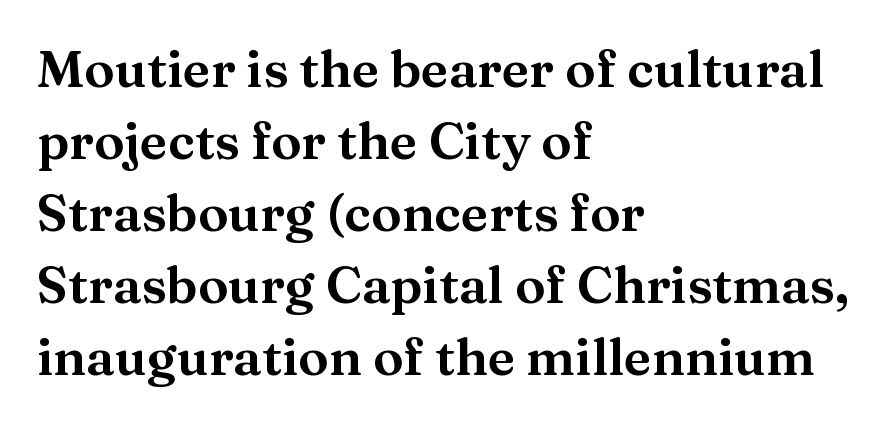
{"serif": "yes", "italic": "no", "width": "wide", "stroke_contrast": "medium", "x_height": "medium", "monospaced": "no", "underline": "no", "align": "left", "line_spacing": "normal", "line_spacing_ratio": 1.41, "letter_spacing": "normal", "letter_spacing_em": 0.0, "glyph_px": 51}
